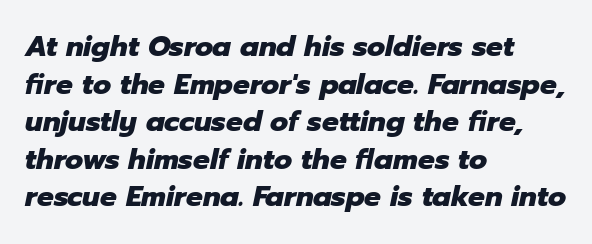
The image shows 28 px heavy type, italic (leaning right); set left-aligned, normal line spacing (1.34x), normal letter spacing, not underlined; low stroke contrast and a medium x-height.
